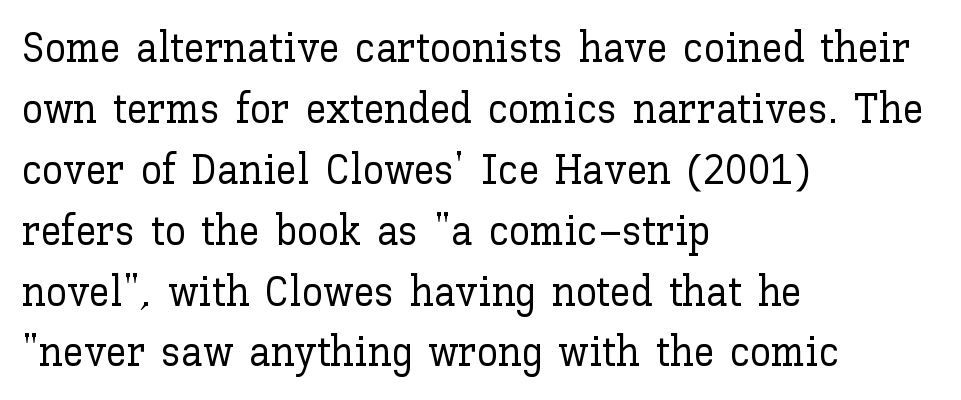
Notice how the stems are strictly vertical — no italics here. Compared with typical body copy, the letter spacing here is the same. No word sits above an underline. This sample is left-justified, so line endings fall wherever the words run out. Each letter keeps its own natural width here, so spacing adapts to shape.
